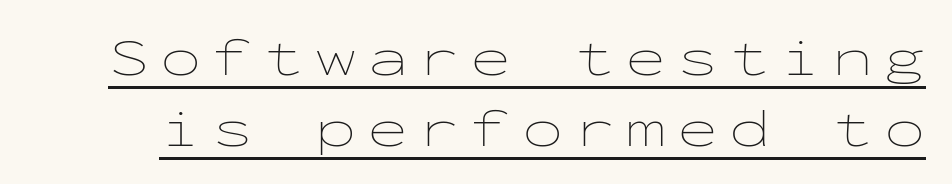
{"italic": "no", "bold": "no", "weight": "thin", "width": "wide", "stroke_contrast": "low", "x_height": "medium", "monospaced": "yes", "underline": "yes", "line_spacing": "normal", "line_spacing_ratio": 1.29, "glyph_px": 55}
